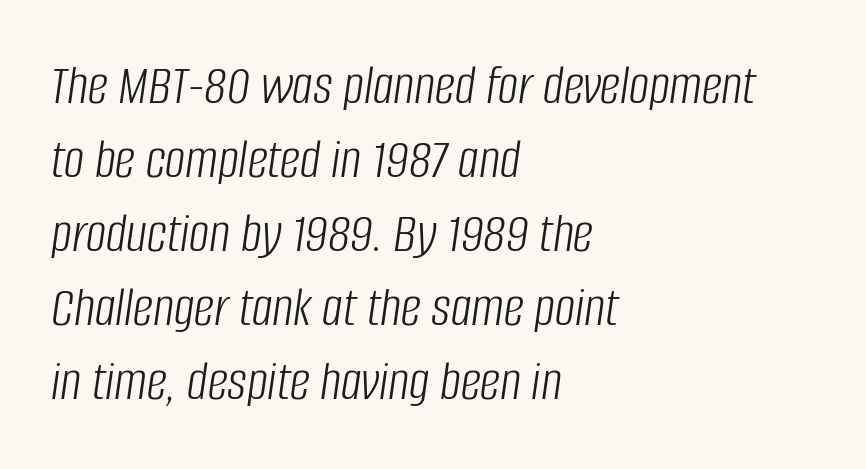
Q: Is the text bold? A: No.
Q: Is the text italic (slanted)? A: Yes, it leans right by about 8 degrees.
Q: Is the text underlined? A: No.
Q: How is the paragraph aligned? A: Left-aligned.
Q: Is the spacing between letters normal or unusually wide? A: Normal.
Q: Is the spacing between lines tight, normal or loose? A: Normal.
Q: Width (condensed, normal, or wide)? A: Condensed.
Q: Stroke contrast? A: Low.
Q: x-height? A: Large.
Q: Monospaced? A: No.
